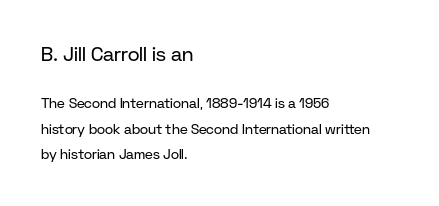
{"italic": "no", "bold": "no", "underline": "no", "align": "left", "line_spacing_ratio": 1.84, "letter_spacing": "normal", "letter_spacing_em": 0.0, "larger_block": "first", "size_ratio": 1.43, "glyph_px": 20}
